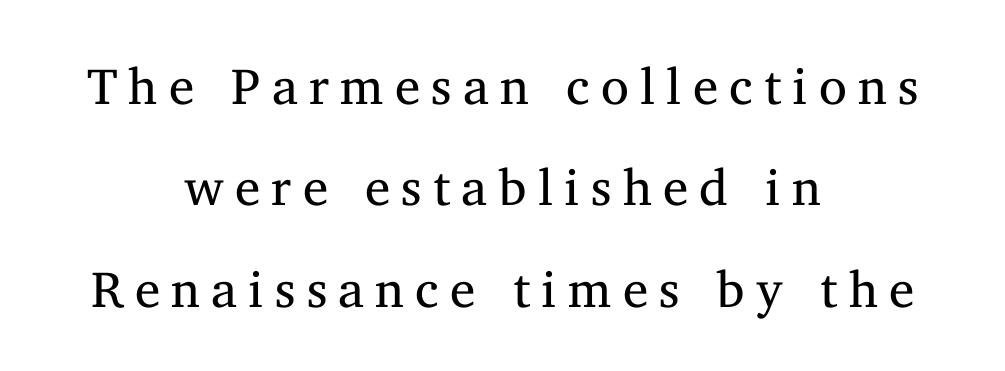
Q: Is the text bold? A: No.
Q: Is the text italic (slanted)? A: No, it is upright.
Q: Is the typeface a serif or a sans-serif typeface? A: Serif.
Q: Is the text underlined? A: No.
Q: How is the paragraph aligned? A: Centered.
Q: Is the spacing between letters normal or unusually wide? A: Unusually wide.
Q: Is the spacing between lines tight, normal or loose? A: Loose.
Q: Width (condensed, normal, or wide)? A: Normal.
Q: Stroke contrast? A: Medium.
Q: x-height? A: Medium.
Q: Monospaced? A: No.
